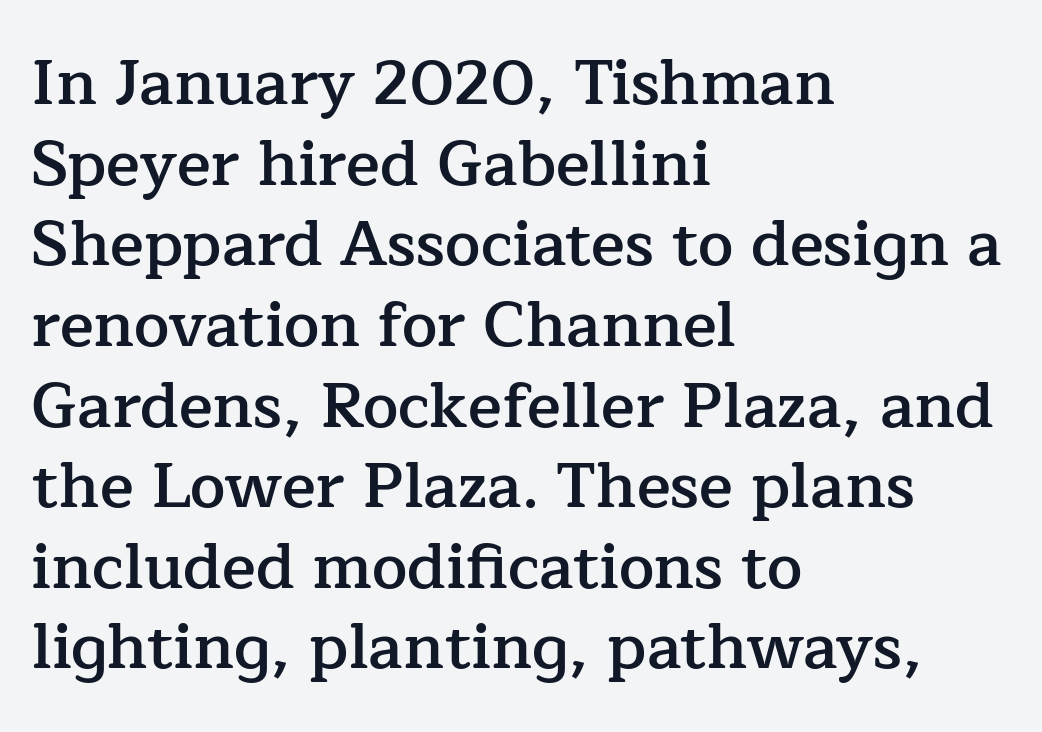
The image shows 63 px semibold serif type, upright; set left-aligned, normal line spacing (1.28x), normal letter spacing, not underlined; low stroke contrast and a medium x-height.
